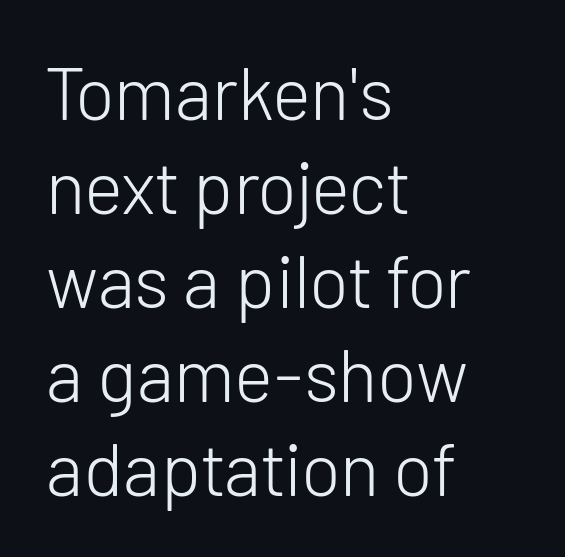
Q: Is the text bold? A: No.
Q: Is the text italic (slanted)? A: No, it is upright.
Q: Is the typeface a serif or a sans-serif typeface? A: Sans-serif.
Q: Is the text underlined? A: No.
Q: How is the paragraph aligned? A: Left-aligned.
Q: Is the spacing between letters normal or unusually wide? A: Normal.
Q: Is the spacing between lines tight, normal or loose? A: Normal.
Q: Width (condensed, normal, or wide)? A: Normal.
Q: Stroke contrast? A: Low.
Q: x-height? A: Medium.
Q: Monospaced? A: No.
